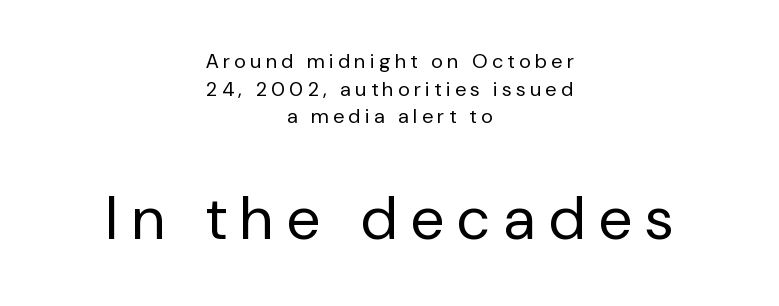
The typeface has the unassuming heft of standard copy or less. These lines sit exactly where default settings would place them. The space directly below the letters is spotless. The designer gave the closing block more size than the opening block. This sample uses expanded letter spacing, leaving extra air between glyphs.
